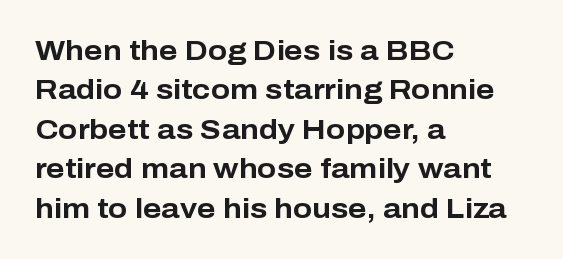
The image shows 28 px bold sans-serif type, upright; set left-aligned, normal line spacing (1.41x), normal letter spacing, not underlined; low stroke contrast and a medium x-height.
